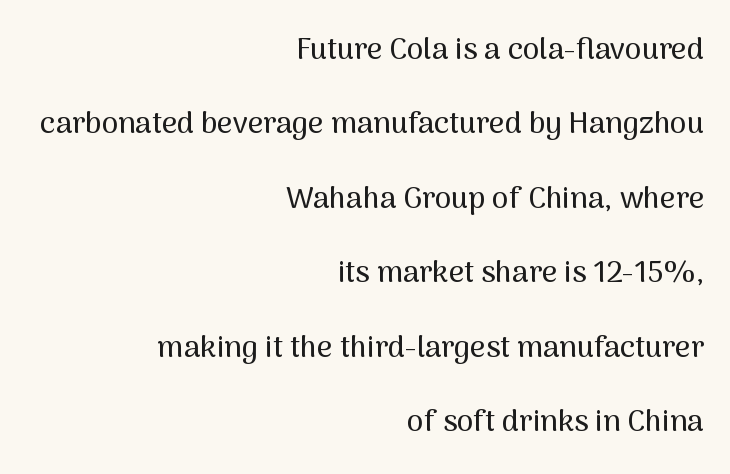
The image shows 30 px sans-serif type, upright; set right-aligned, loose line spacing (2.48x), normal letter spacing, not underlined; medium stroke contrast and a medium x-height.
